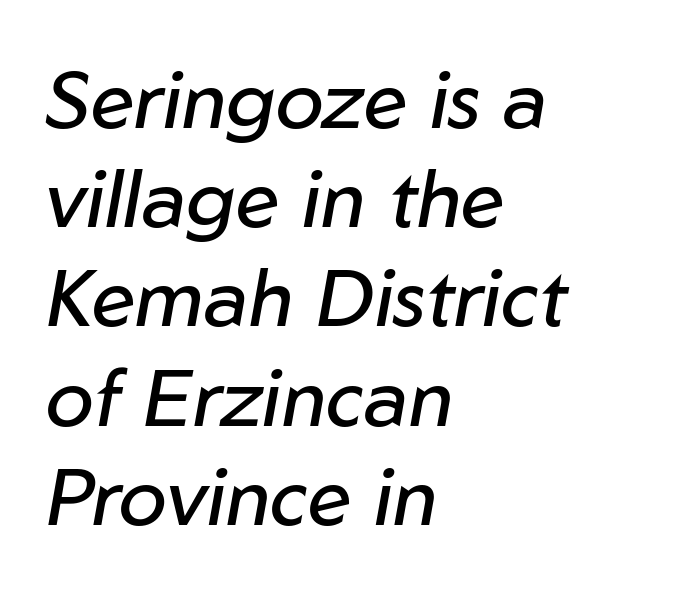
The text block is weighted toward the left margin, trailing off unevenly rightward. Here the glyphs are tracked normally, forming tight word shapes. You could not count columns in this text — the font is proportionally spaced. The string is rendered with underlining switched off. Stem width sits at or under what a default text font uses. The text carries the slant typical of an italic or oblique font.
